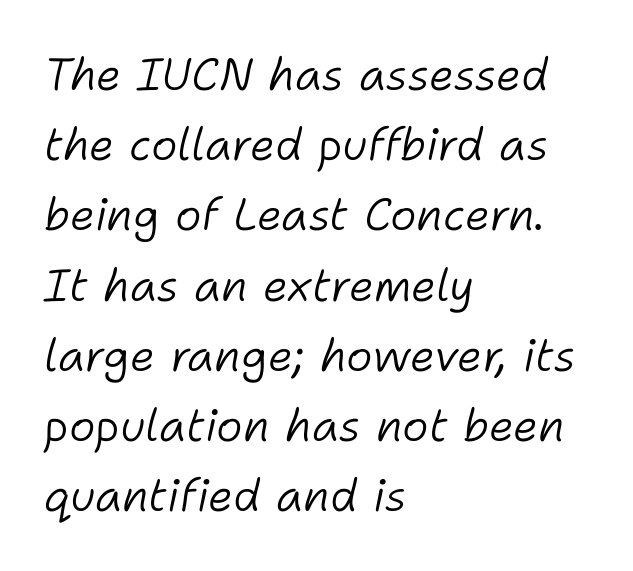
Think of a printed novel: that variable character pitch is what you see here. Stem width sits at or under what a default text font uses. Letter spacing: default. Interline gaps are of average width in this sample. Italic? Definitely — the glyphs are oblique.
